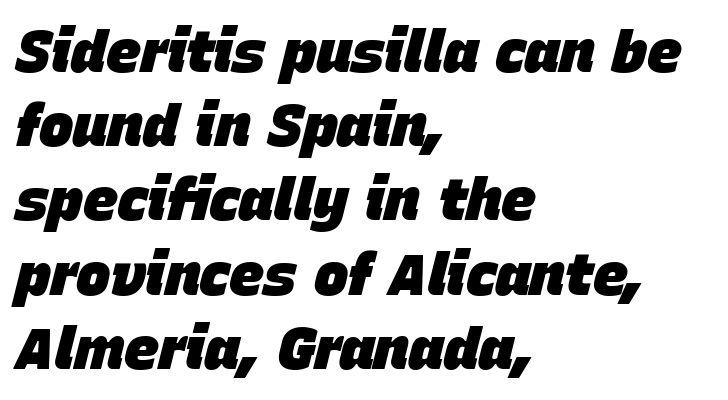
{"italic": "yes", "lean": "right", "slant_degrees": 15, "bold": "yes", "weight": "heavy", "width": "normal", "stroke_contrast": "low", "x_height": "large", "monospaced": "no", "underline": "no", "align": "left", "line_spacing": "normal", "line_spacing_ratio": 1.28, "letter_spacing": "normal", "letter_spacing_em": 0.0, "glyph_px": 58}
